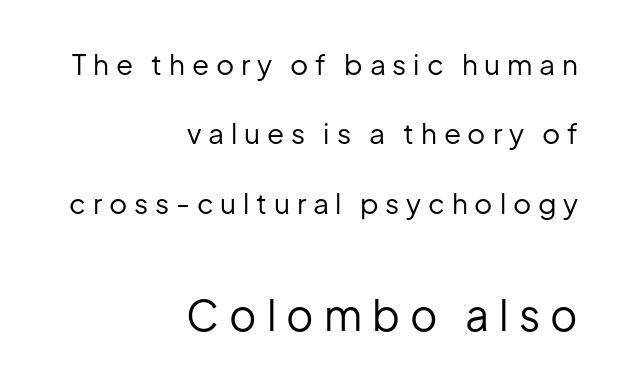
{"serif": "no", "italic": "no", "bold": "no", "weight": "regular", "width": "normal", "stroke_contrast": "low", "x_height": "medium", "monospaced": "no", "underline": "no", "align": "right", "line_spacing": "loose", "line_spacing_ratio": 2.48, "letter_spacing": "wide", "letter_spacing_em": 0.24, "larger_block": "second", "size_ratio": 1.5, "glyph_px": 42}
